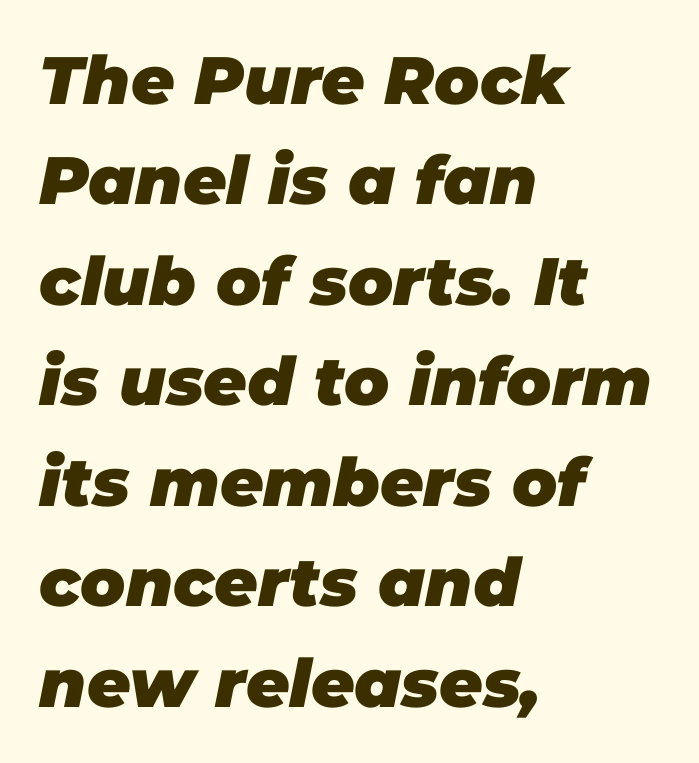
{"italic": "yes", "lean": "right", "slant_degrees": 11, "bold": "yes", "weight": "heavy", "width": "normal", "stroke_contrast": "low", "x_height": "large", "monospaced": "no", "underline": "no", "align": "left", "line_spacing": "normal", "line_spacing_ratio": 1.5, "letter_spacing": "normal", "letter_spacing_em": 0.0, "glyph_px": 67}
